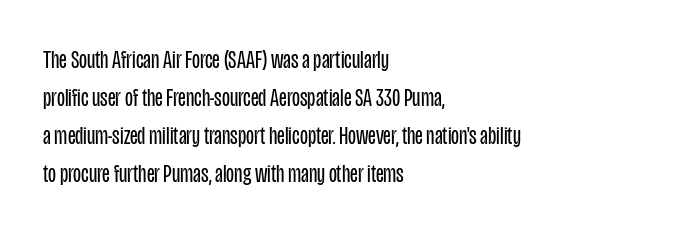
{"italic": "no", "bold": "no", "underline": "no", "align": "left", "line_spacing": "normal", "line_spacing_ratio": 1.46, "letter_spacing": "normal", "letter_spacing_em": 0.0, "glyph_px": 26}
